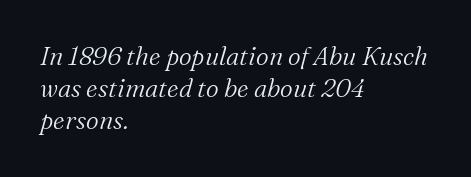
The image shows 25 px text type, italic (leaning right); set left-aligned, normal line spacing (1.29x), normal letter spacing, not underlined.
